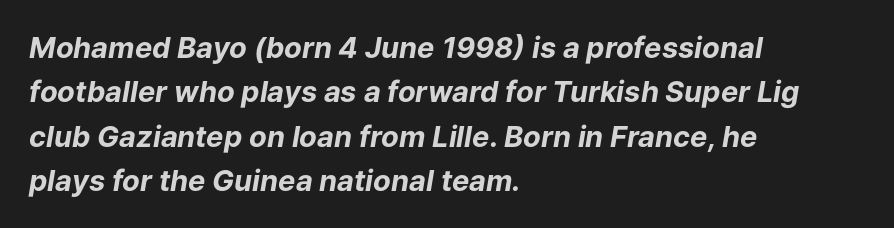
{"italic": "yes", "lean": "right", "slant_degrees": 9, "bold": "yes", "weight": "bold", "width": "normal", "stroke_contrast": "low", "x_height": "medium", "monospaced": "no", "underline": "no", "align": "left", "line_spacing": "normal", "line_spacing_ratio": 1.53, "letter_spacing": "normal", "letter_spacing_em": 0.0, "glyph_px": 29}
